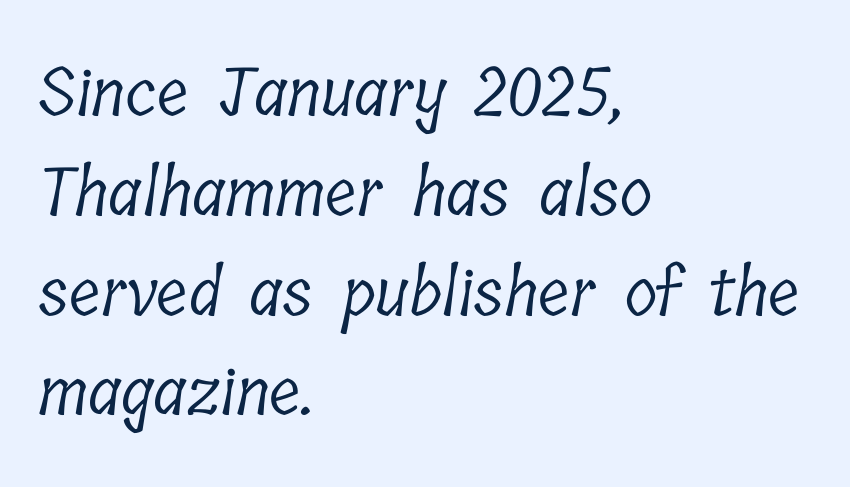
The image shows 67 px light, condensed serif type; set left-aligned, normal line spacing (1.49x), normal letter spacing, not underlined; low stroke contrast and a medium x-height.
